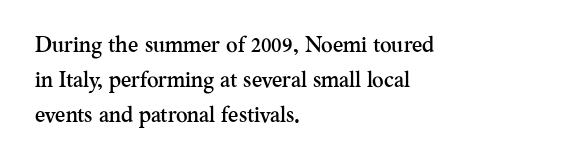
{"italic": "no", "underline": "no", "align": "left", "line_spacing": "normal", "line_spacing_ratio": 1.58, "letter_spacing": "normal", "letter_spacing_em": 0.0, "glyph_px": 22}
